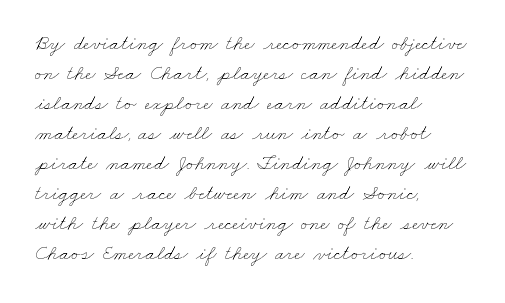
{"bold": "no", "underline": "no", "align": "left", "line_spacing": "normal", "line_spacing_ratio": 1.43, "letter_spacing": "normal", "letter_spacing_em": 0.0, "glyph_px": 21}
